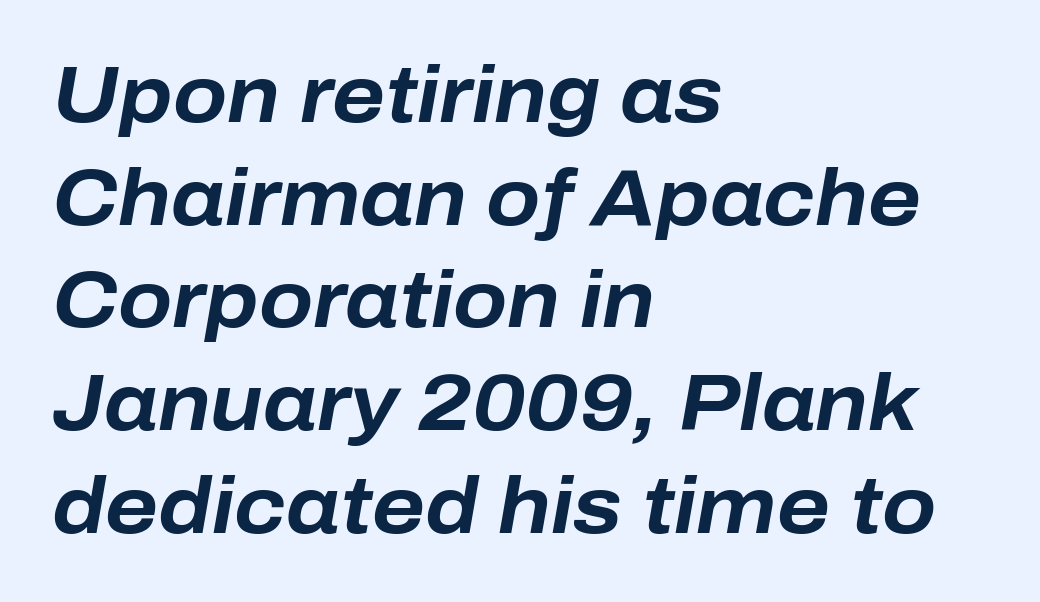
The leading is moderate, giving the passage an even texture. Looks like regular typesetting: each glyph gets only the width it needs. The space directly below the letters is spotless. Short and long lines alike share a common starting point at left. An italicized treatment has been applied to the whole sample. What weight is shown? A full bold with thick strokes.
